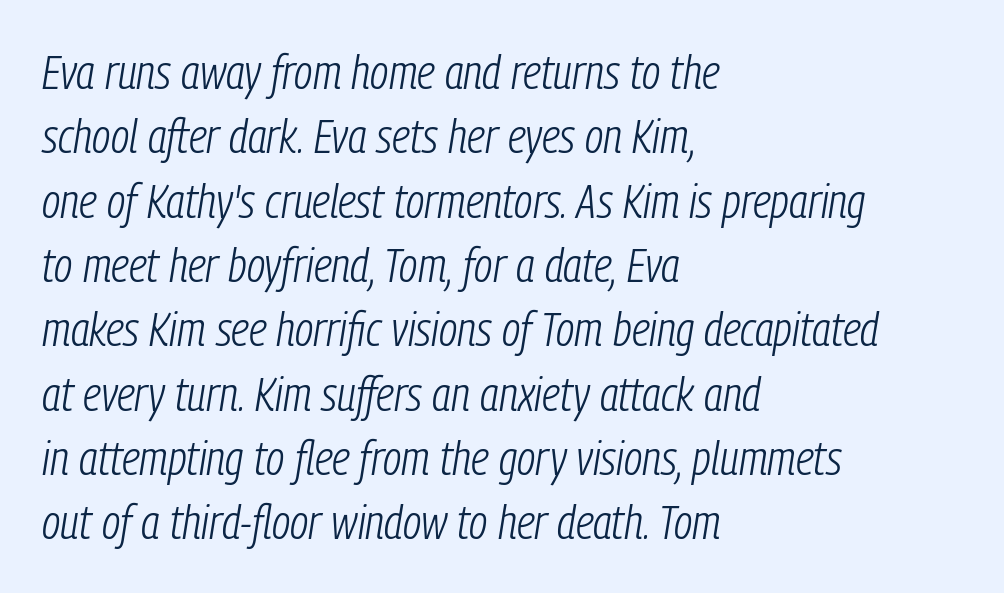
The image shows 48 px light, condensed type, italic (leaning right); set left-aligned, normal line spacing (1.34x), normal letter spacing, not underlined; low stroke contrast and a medium x-height.
